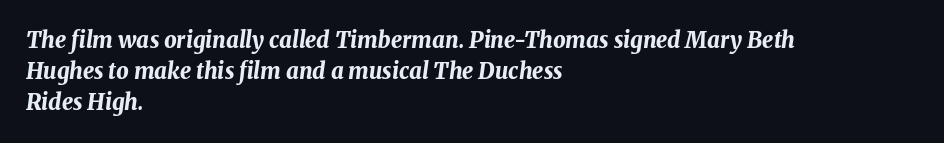
Evenly set lines give the paragraph a standard silhouette. The face used here is rendered with its standard letterfit. The face used here has the dense, thick strokes of a bold. A clean baseline with only descenders dipping below it.
